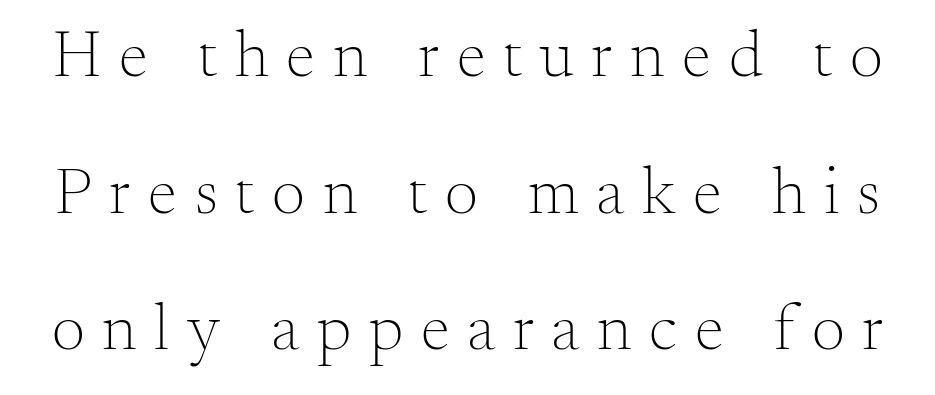
{"serif": "yes", "italic": "no", "bold": "no", "weight": "light", "width": "normal", "stroke_contrast": "medium", "x_height": "small", "monospaced": "no", "underline": "no", "line_spacing": "loose", "line_spacing_ratio": 2.07, "letter_spacing": "wide", "letter_spacing_em": 0.27, "glyph_px": 66}
